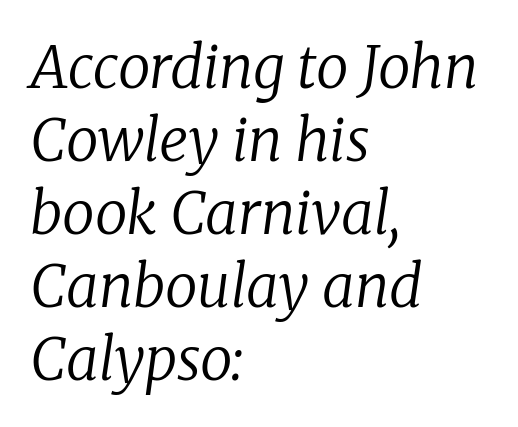
Q: Is the text bold? A: No.
Q: Is the text italic (slanted)? A: Yes, it leans right by about 8 degrees.
Q: Is the typeface a serif or a sans-serif typeface? A: Serif.
Q: Is the text underlined? A: No.
Q: How is the paragraph aligned? A: Left-aligned.
Q: Is the spacing between letters normal or unusually wide? A: Normal.
Q: Is the spacing between lines tight, normal or loose? A: Normal.
Q: Width (condensed, normal, or wide)? A: Normal.
Q: Stroke contrast? A: Low.
Q: x-height? A: Medium.
Q: Monospaced? A: No.
